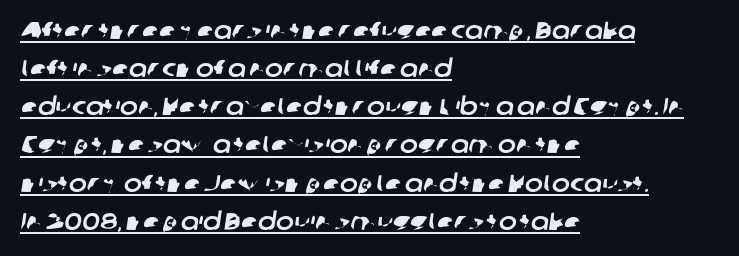
The image shows 24 px text type; set left-aligned, normal line spacing (1.59x), normal letter spacing, underlined.
